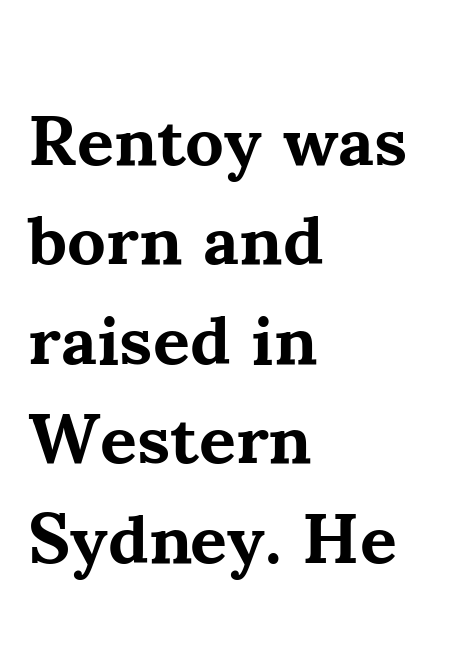
The letters are bold, with thick, heavy strokes. What stands out about the letter spacing? Nothing — it is the standard amount. This block has exactly the height ordinary leading produces. Plain, unruled lines of type. Letterform terminals end in serifs throughout the passage. Style check: upright.
